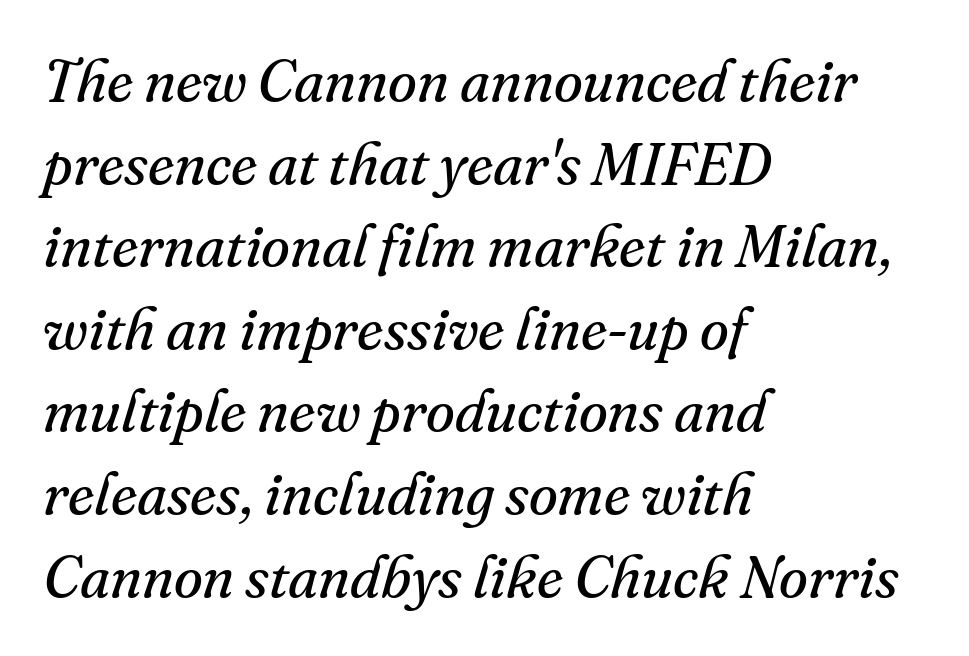
{"serif": "yes", "italic": "yes", "lean": "right", "slant_degrees": 16, "bold": "no", "weight": "regular", "width": "normal", "stroke_contrast": "medium", "x_height": "small", "monospaced": "no", "underline": "no", "align": "left", "line_spacing": "normal", "line_spacing_ratio": 1.4, "letter_spacing": "normal", "letter_spacing_em": 0.0, "glyph_px": 59}
